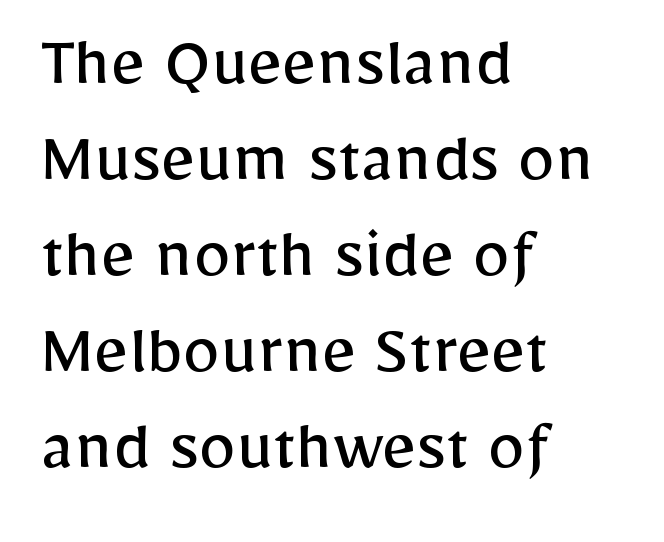
{"serif": "no", "italic": "no", "bold": "no", "weight": "regular", "width": "normal", "stroke_contrast": "low", "x_height": "medium", "monospaced": "no", "underline": "no", "align": "left", "line_spacing": "normal", "line_spacing_ratio": 1.28, "letter_spacing": "normal", "letter_spacing_em": 0.0, "glyph_px": 75}
